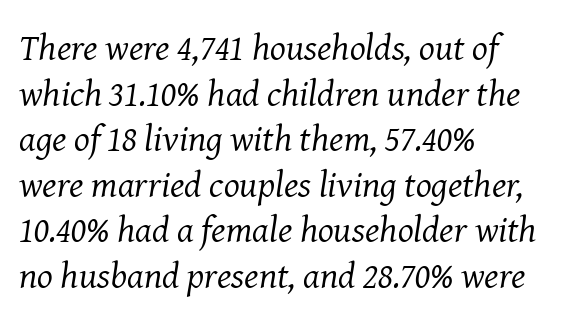
The face looks like a standard text weight, possibly lighter. The line texture is even and compact thanks to regular tracking. Characters are canted at an angle relative to the baseline's perpendicular. You could not count columns in this text — the font is proportionally spaced. Look at the bottom of the vertical strokes: they flare into serifs here. Line starts are locked; line ends wander.
